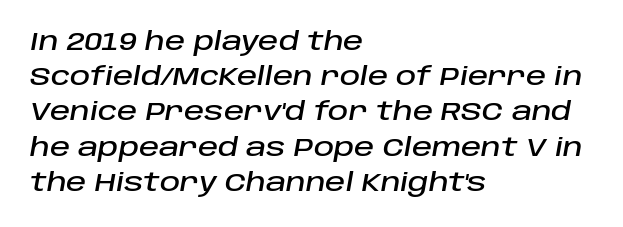
The image shows 25 px text type, italic (leaning right); set left-aligned, normal line spacing (1.41x), normal letter spacing, not underlined.
